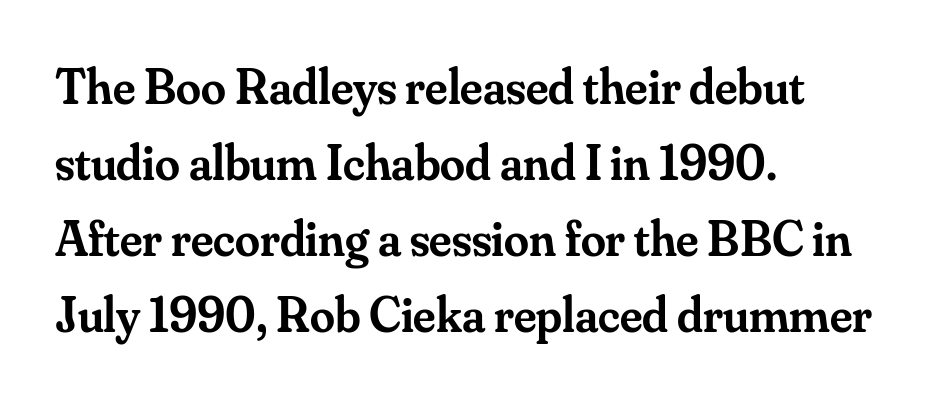
{"serif": "yes", "italic": "no", "bold": "semi", "weight": "semibold", "width": "normal", "stroke_contrast": "medium", "x_height": "small", "monospaced": "no", "underline": "no", "align": "left", "line_spacing": "normal", "line_spacing_ratio": 1.52, "letter_spacing": "normal", "letter_spacing_em": 0.0, "glyph_px": 50}
